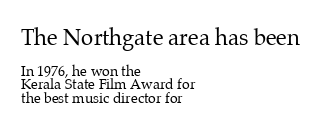
Q: Is the text bold? A: No.
Q: Is the text italic (slanted)? A: No, it is upright.
Q: Is the text underlined? A: No.
Q: How is the paragraph aligned? A: Left-aligned.
Q: Is the spacing between letters normal or unusually wide? A: Normal.
Q: Is the spacing between lines tight, normal or loose? A: Tight.
Q: Which block of text is set in a larger size, the first (top) or the second (bottom)? A: The first (top) one.
